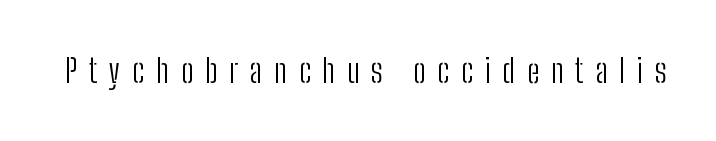
Typographically, this falls in the sans-serif category. Characters remain perfectly vertical along every line. Underline: absent. The font is comparable to plain body text, perhaps lighter.
